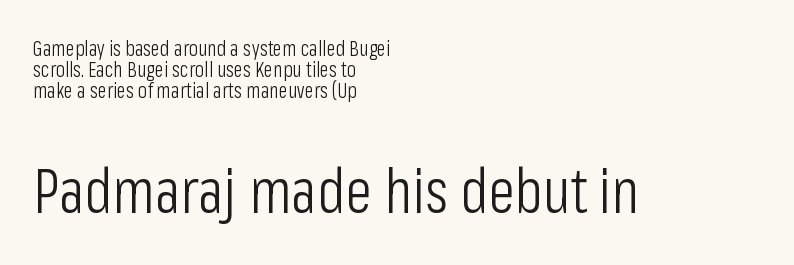
This sample has the flowing, uneven cadence of proportional lettering. The letters stand upright; this is a roman face. A classic flush-left, rag-right setting is used for this passage. Caption: standard tracking, unaltered.
